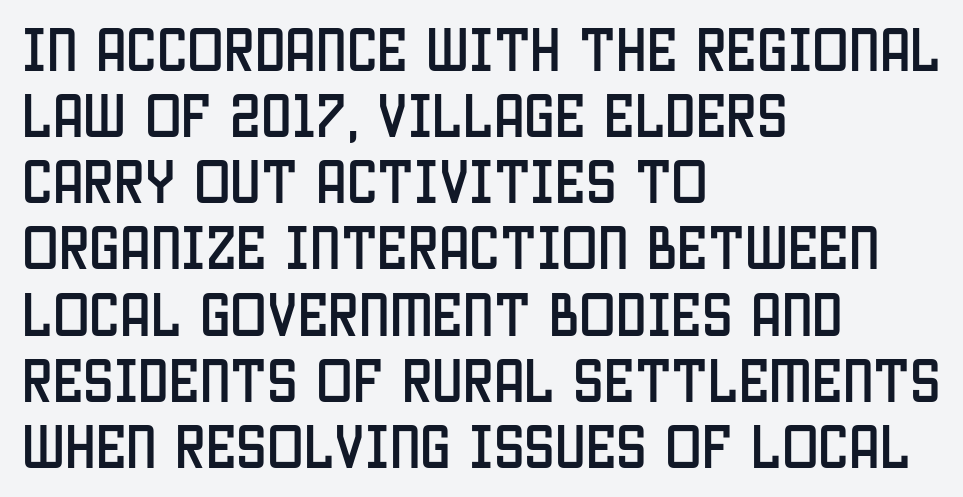
Q: Is the text italic (slanted)? A: No, it is upright.
Q: Is the typeface a serif or a sans-serif typeface? A: Sans-serif.
Q: Is the text underlined? A: No.
Q: How is the paragraph aligned? A: Left-aligned.
Q: Is the spacing between letters normal or unusually wide? A: Normal.
Q: Is the spacing between lines tight, normal or loose? A: Normal.
Q: Width (condensed, normal, or wide)? A: Condensed.
Q: Stroke contrast? A: Low.
Q: x-height? A: Large.
Q: Monospaced? A: No.
